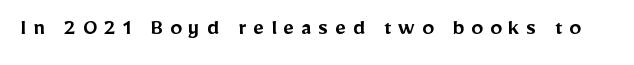
Q: Is the text bold? A: Semi-bold.
Q: Is the text italic (slanted)? A: No, it is upright.
Q: Is the text underlined? A: No.
Q: Is the spacing between letters normal or unusually wide? A: Unusually wide.
